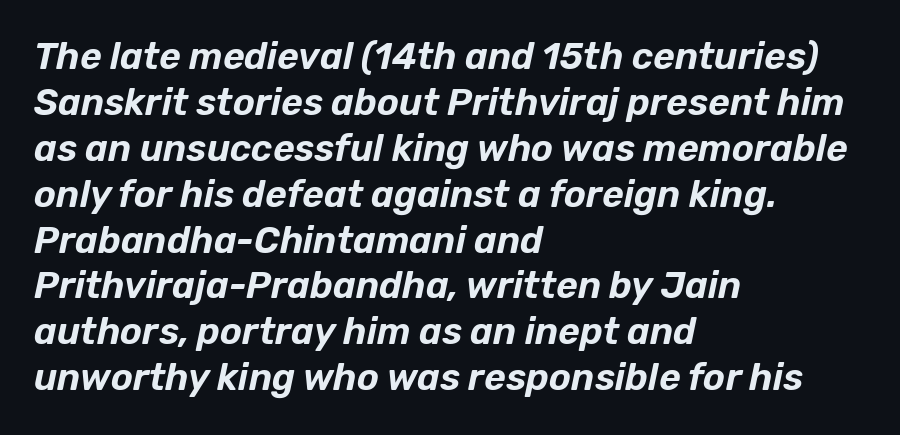
Proportional: the letters do not fall into vertical columns. This sample is left-justified, so line endings fall wherever the words run out. Caption: standard tracking, unaltered. This is oblique type, the kind used for emphasis or titles. Lines of text with bare space underneath.
